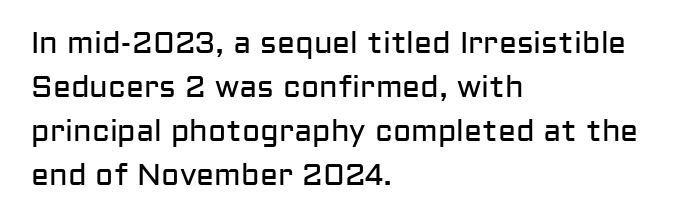
The image shows 30 px regular-weight sans-serif type, upright; set left-aligned, normal line spacing (1.47x), normal letter spacing, not underlined; low stroke contrast and a medium x-height.
